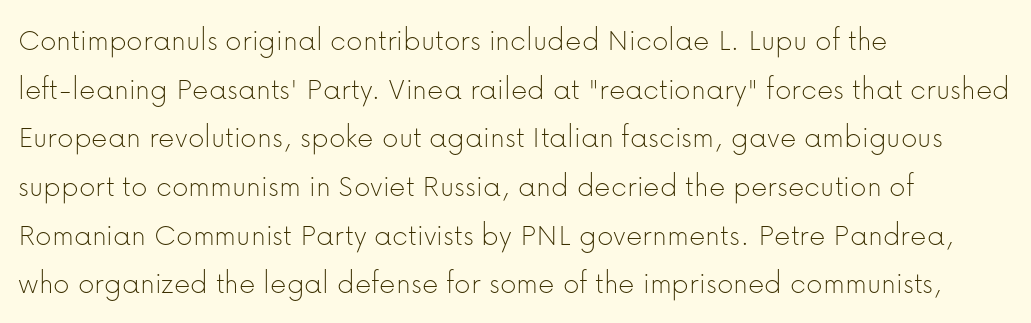
{"serif": "no", "italic": "no", "bold": "no", "weight": "thin", "width": "normal", "stroke_contrast": "low", "x_height": "medium", "monospaced": "no", "underline": "no", "align": "left", "line_spacing": "normal", "line_spacing_ratio": 1.52, "letter_spacing": "normal", "letter_spacing_em": 0.0, "glyph_px": 32}
